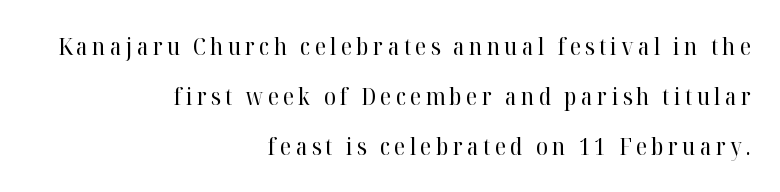
Q: Is the text bold? A: No.
Q: Is the text italic (slanted)? A: No, it is upright.
Q: Is the text underlined? A: No.
Q: How is the paragraph aligned? A: Right-aligned.
Q: Is the spacing between lines tight, normal or loose? A: Loose.
